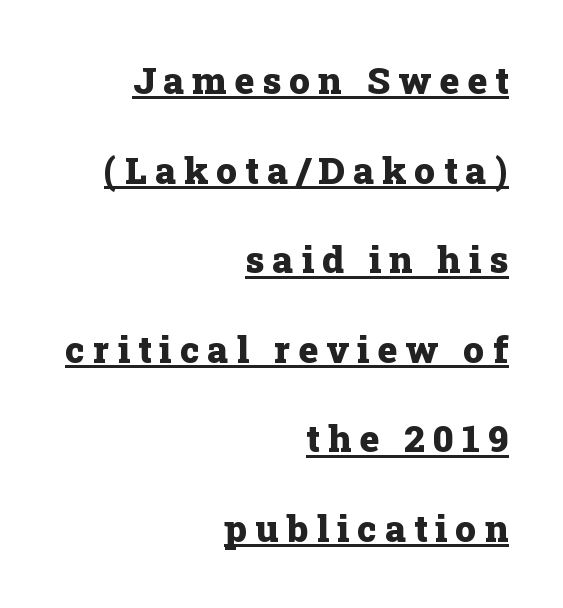
The image shows 37 px heavy serif type, upright; set right-aligned, loose line spacing (2.42x), unusually wide letter spacing (+0.22 em), underlined; low stroke contrast and a medium x-height.
